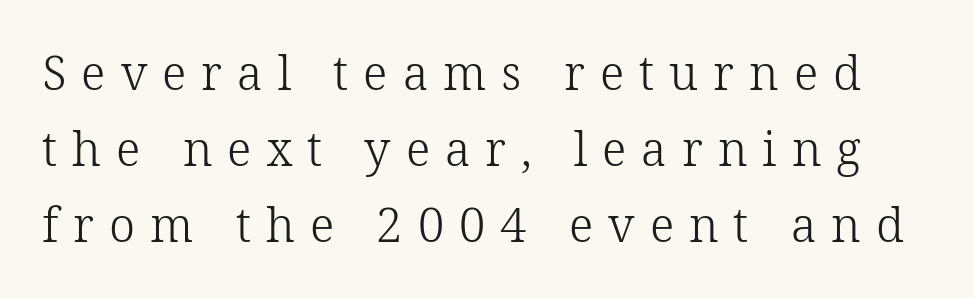
Q: Is the text bold? A: No.
Q: Is the text italic (slanted)? A: No, it is upright.
Q: Is the typeface a serif or a sans-serif typeface? A: Serif.
Q: Is the text underlined? A: No.
Q: Is the spacing between letters normal or unusually wide? A: Unusually wide.
Q: Is the spacing between lines tight, normal or loose? A: Normal.
Q: Width (condensed, normal, or wide)? A: Normal.
Q: Stroke contrast? A: Low.
Q: x-height? A: Medium.
Q: Monospaced? A: No.
